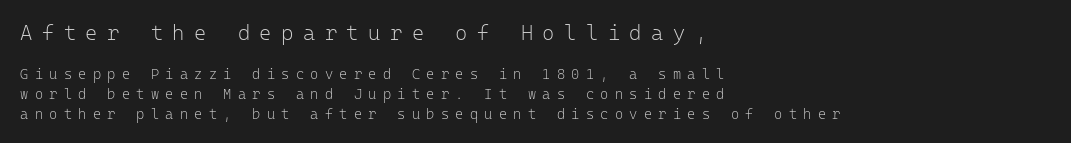
Q: Is the text bold? A: No.
Q: Is the text italic (slanted)? A: No, it is upright.
Q: Is the text underlined? A: No.
Q: How is the paragraph aligned? A: Left-aligned.
Q: Is the spacing between letters normal or unusually wide? A: Unusually wide.
Q: Is the spacing between lines tight, normal or loose? A: Normal.
Q: Which block of text is set in a larger size, the first (top) or the second (bottom)? A: The first (top) one.
